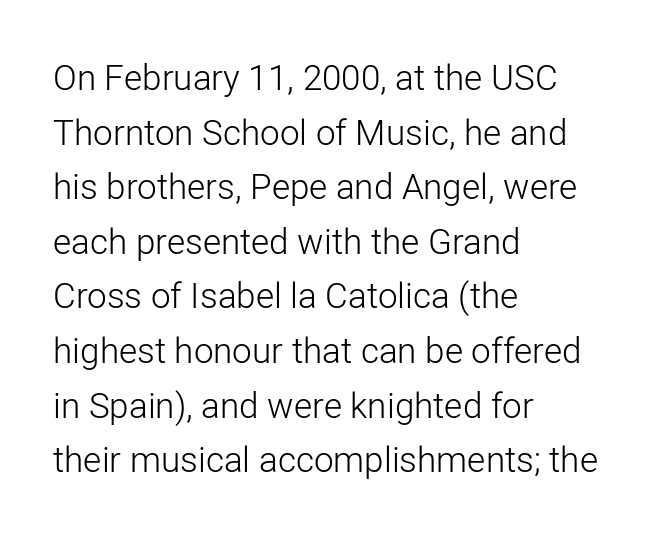
Q: Is the text bold? A: No.
Q: Is the text italic (slanted)? A: No, it is upright.
Q: Is the typeface a serif or a sans-serif typeface? A: Sans-serif.
Q: Is the text underlined? A: No.
Q: How is the paragraph aligned? A: Left-aligned.
Q: Is the spacing between letters normal or unusually wide? A: Normal.
Q: Is the spacing between lines tight, normal or loose? A: Normal.
Q: Width (condensed, normal, or wide)? A: Normal.
Q: Stroke contrast? A: Low.
Q: x-height? A: Medium.
Q: Monospaced? A: No.
